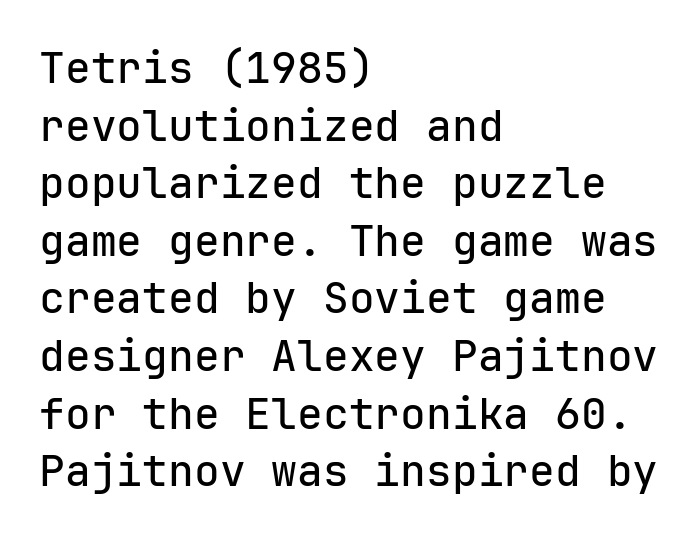
Q: Is the text italic (slanted)? A: No, it is upright.
Q: Is the typeface a serif or a sans-serif typeface? A: Sans-serif.
Q: Is the text underlined? A: No.
Q: How is the paragraph aligned? A: Left-aligned.
Q: Is the spacing between letters normal or unusually wide? A: Normal.
Q: Is the spacing between lines tight, normal or loose? A: Normal.
Q: Width (condensed, normal, or wide)? A: Normal.
Q: Stroke contrast? A: Low.
Q: x-height? A: Medium.
Q: Monospaced? A: Yes.
